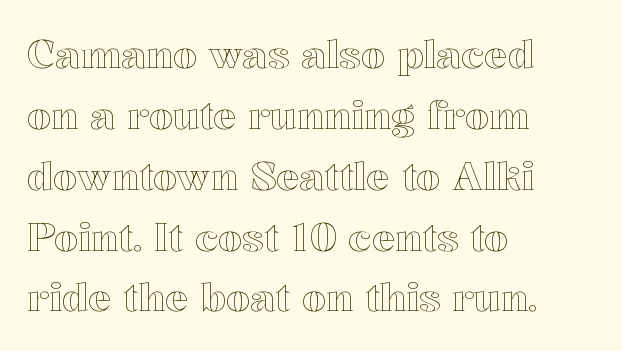
{"italic": "no", "width": "normal", "x_height": "medium", "monospaced": "no", "underline": "no", "align": "left", "line_spacing": "normal", "line_spacing_ratio": 1.56, "letter_spacing": "normal", "letter_spacing_em": 0.0, "glyph_px": 39}
